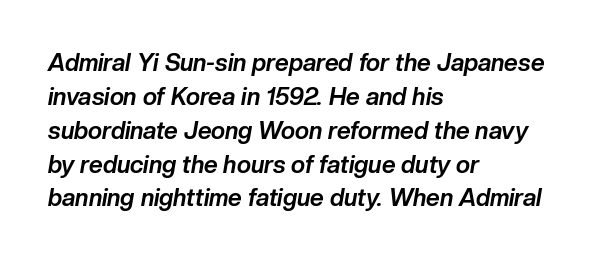
Q: Is the text bold? A: Yes.
Q: Is the text italic (slanted)? A: Yes, it leans right by about 10 degrees.
Q: Is the text underlined? A: No.
Q: How is the paragraph aligned? A: Left-aligned.
Q: Is the spacing between letters normal or unusually wide? A: Normal.
Q: Is the spacing between lines tight, normal or loose? A: Normal.
